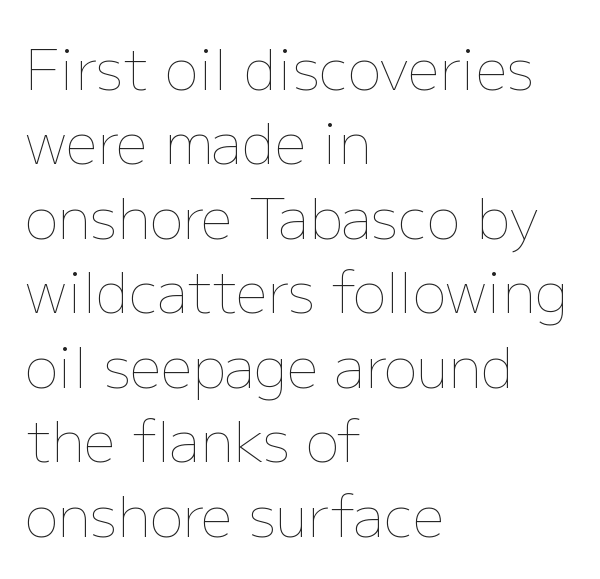
Q: Is the text bold? A: No.
Q: Is the text italic (slanted)? A: No, it is upright.
Q: Is the text underlined? A: No.
Q: How is the paragraph aligned? A: Left-aligned.
Q: Is the spacing between letters normal or unusually wide? A: Normal.
Q: Is the spacing between lines tight, normal or loose? A: Normal.
Q: Width (condensed, normal, or wide)? A: Normal.
Q: Stroke contrast? A: Low.
Q: x-height? A: Medium.
Q: Monospaced? A: No.
